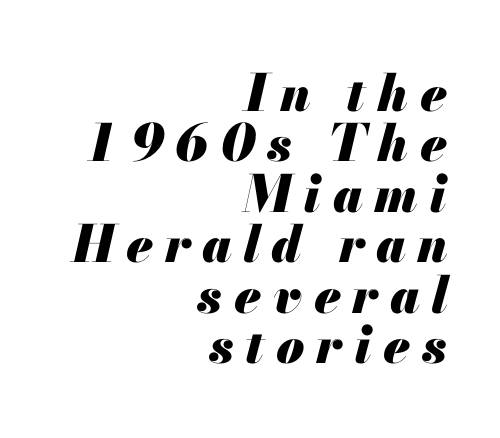
The image shows 51 px heavy type, italic (leaning right); set right-aligned, tight line spacing (0.99x), unusually wide letter spacing (+0.23 em), not underlined; medium stroke contrast and a small x-height.
